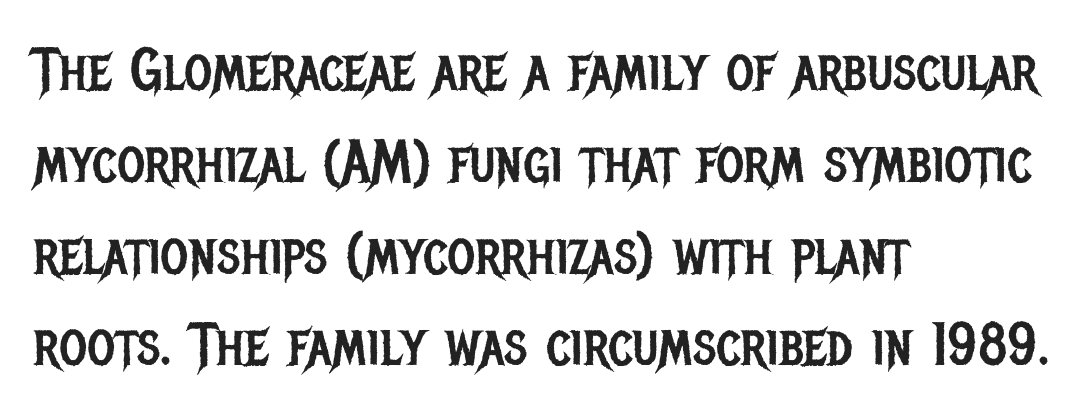
Q: Is the text bold? A: No.
Q: Is the text italic (slanted)? A: No, it is upright.
Q: Is the typeface a serif or a sans-serif typeface? A: Sans-serif.
Q: Is the text underlined? A: No.
Q: How is the paragraph aligned? A: Left-aligned.
Q: Is the spacing between letters normal or unusually wide? A: Normal.
Q: Is the spacing between lines tight, normal or loose? A: Normal.
Q: Width (condensed, normal, or wide)? A: Condensed.
Q: Stroke contrast? A: Low.
Q: x-height? A: Large.
Q: Monospaced? A: No.
